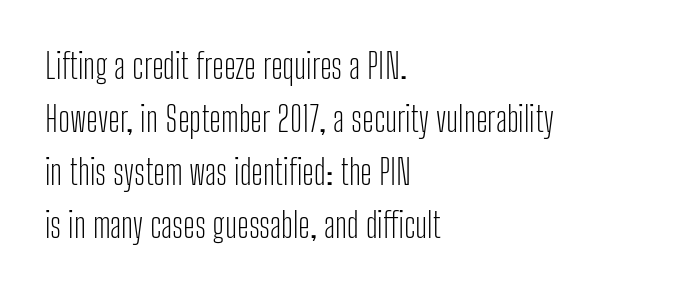
Q: Is the text bold? A: No.
Q: Is the text italic (slanted)? A: No, it is upright.
Q: Is the typeface a serif or a sans-serif typeface? A: Sans-serif.
Q: Is the text underlined? A: No.
Q: How is the paragraph aligned? A: Left-aligned.
Q: Is the spacing between letters normal or unusually wide? A: Normal.
Q: Is the spacing between lines tight, normal or loose? A: Normal.
Q: Width (condensed, normal, or wide)? A: Condensed.
Q: Stroke contrast? A: Low.
Q: x-height? A: Medium.
Q: Monospaced? A: No.
